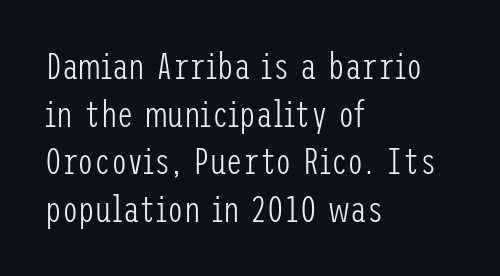
Q: Is the text bold? A: No.
Q: Is the text italic (slanted)? A: No, it is upright.
Q: Is the typeface a serif or a sans-serif typeface? A: Sans-serif.
Q: Is the text underlined? A: No.
Q: How is the paragraph aligned? A: Left-aligned.
Q: Is the spacing between letters normal or unusually wide? A: Normal.
Q: Is the spacing between lines tight, normal or loose? A: Normal.
Q: Width (condensed, normal, or wide)? A: Condensed.
Q: Stroke contrast? A: Low.
Q: x-height? A: Medium.
